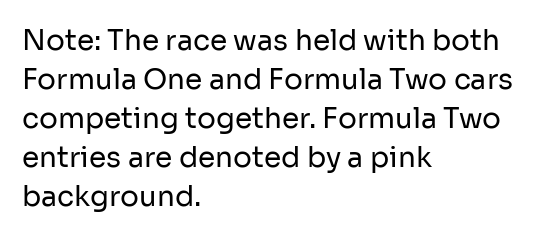
The image shows 28 px regular-weight sans-serif type, upright; set left-aligned, normal line spacing (1.39x), normal letter spacing, not underlined; low stroke contrast and a medium x-height.
